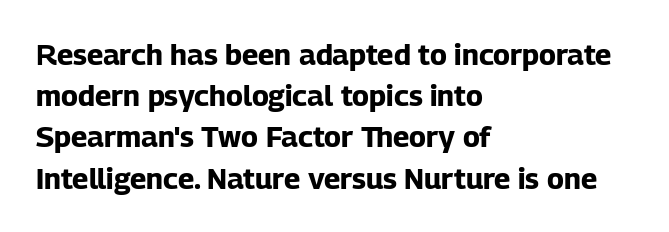
Reading down the block, your eye returns to a fixed left position each line. Evenly set lines give the paragraph a standard silhouette. The typography opts for an upright posture over an oblique one. Nothing unusual about the tracking: characters are spaced as the font intends. Rule under the text: the space is simply empty.
